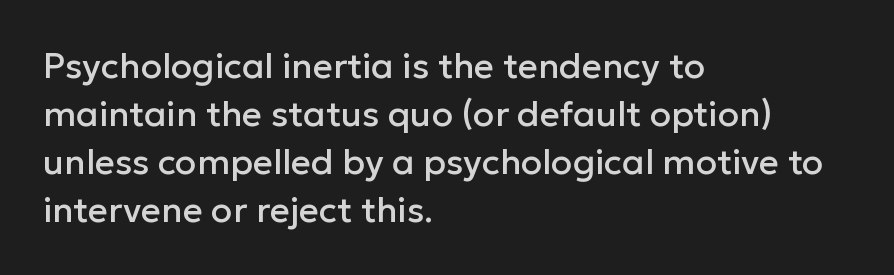
Q: Is the text italic (slanted)? A: No, it is upright.
Q: Is the typeface a serif or a sans-serif typeface? A: Sans-serif.
Q: Is the text underlined? A: No.
Q: How is the paragraph aligned? A: Left-aligned.
Q: Is the spacing between letters normal or unusually wide? A: Normal.
Q: Is the spacing between lines tight, normal or loose? A: Normal.
Q: Width (condensed, normal, or wide)? A: Normal.
Q: Stroke contrast? A: Low.
Q: x-height? A: Medium.
Q: Monospaced? A: No.
